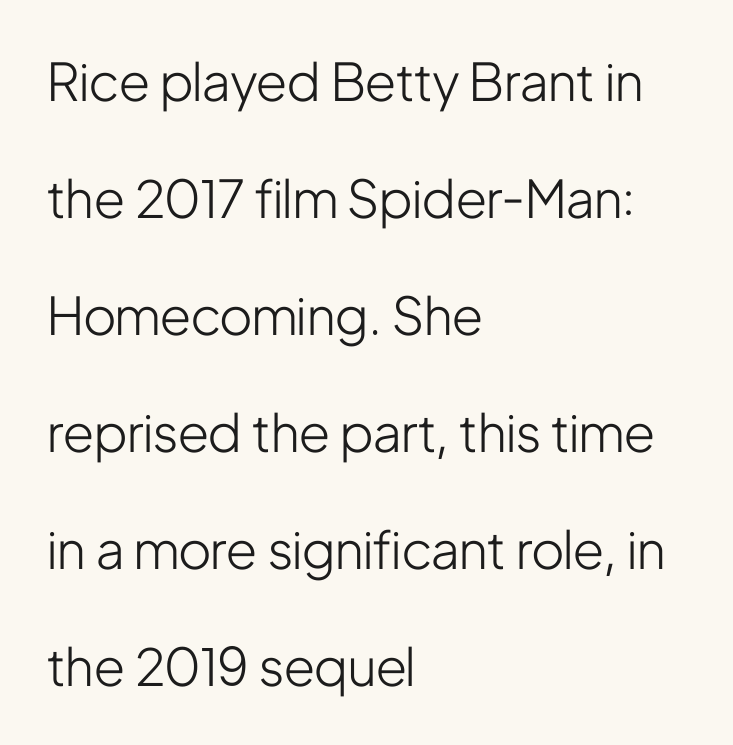
Q: Is the text bold? A: No.
Q: Is the text italic (slanted)? A: No, it is upright.
Q: Is the typeface a serif or a sans-serif typeface? A: Sans-serif.
Q: Is the text underlined? A: No.
Q: How is the paragraph aligned? A: Left-aligned.
Q: Is the spacing between letters normal or unusually wide? A: Normal.
Q: Is the spacing between lines tight, normal or loose? A: Loose.
Q: Width (condensed, normal, or wide)? A: Condensed.
Q: Stroke contrast? A: Low.
Q: x-height? A: Medium.
Q: Monospaced? A: No.
